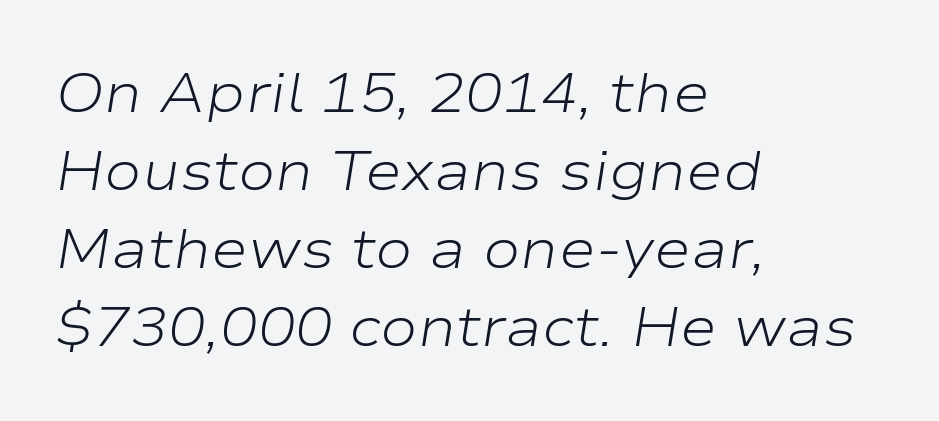
The text carries the slant typical of an italic or oblique font. Note the varied advance widths — an 'i' is clearly narrower than an 'm'. Stems here are at most as thick as an everyday book face. Interline gaps are of average width in this sample. The words here are not underlined. Look at the tracking — it's just the regular setting, nothing added.
